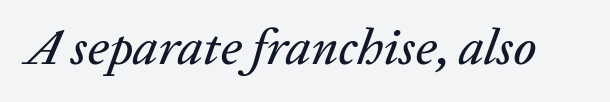
A bare baseline throughout the passage. Spacing between characters is what you'd get straight out of the box. Note the varied advance widths — an 'i' is clearly narrower than an 'm'. Italic: yes, the glyphs are oblique.
